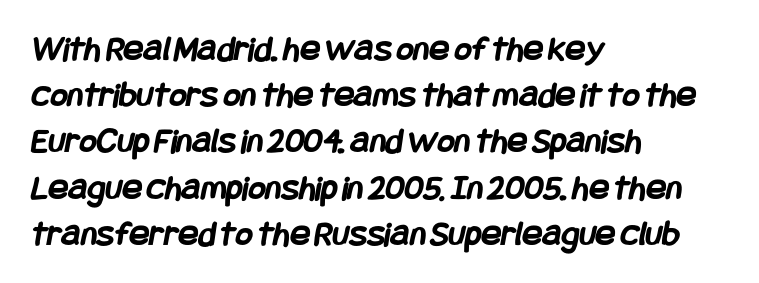
Q: Is the text bold? A: Yes.
Q: Is the typeface a serif or a sans-serif typeface? A: Sans-serif.
Q: Is the text underlined? A: No.
Q: How is the paragraph aligned? A: Left-aligned.
Q: Is the spacing between letters normal or unusually wide? A: Normal.
Q: Is the spacing between lines tight, normal or loose? A: Normal.
Q: Width (condensed, normal, or wide)? A: Condensed.
Q: Stroke contrast? A: Low.
Q: x-height? A: Large.
